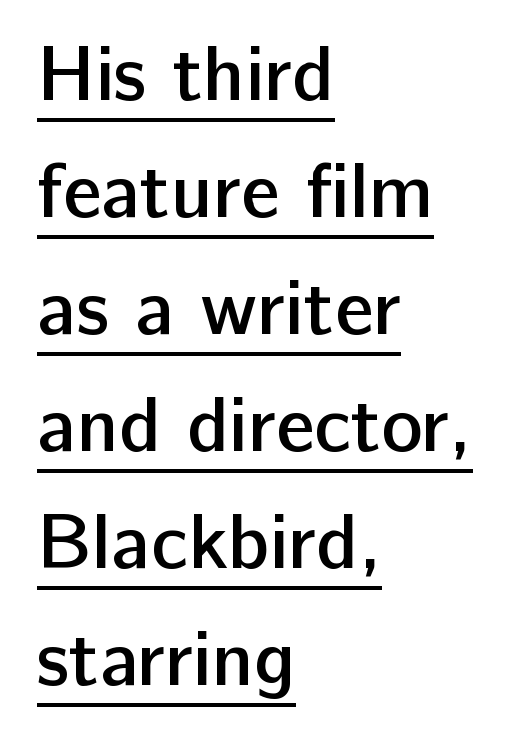
Check the space under the baseline: a stroke is drawn there. Do the letters lean? They stand straight. Between one letter and the next there's only the usual sliver of space. The rendering shows plain stroke endings on the letterforms — a sans-serif design.
